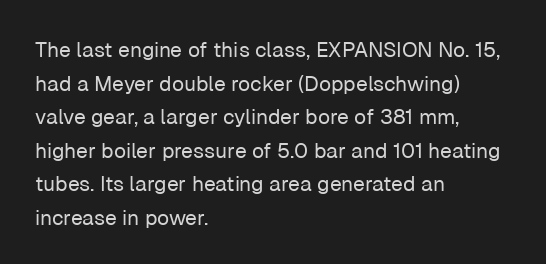
{"italic": "no", "bold": "no", "underline": "no", "align": "left", "line_spacing": "normal", "line_spacing_ratio": 1.6, "letter_spacing": "normal", "letter_spacing_em": 0.0, "glyph_px": 21}
